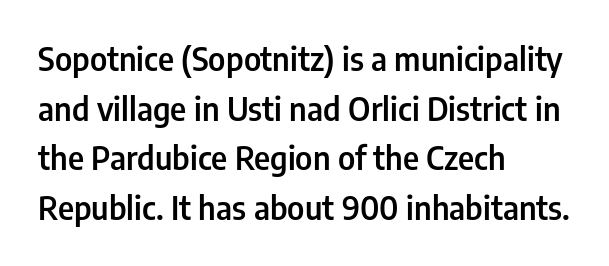
Q: Is the text bold? A: Semi-bold.
Q: Is the text italic (slanted)? A: No, it is upright.
Q: Is the typeface a serif or a sans-serif typeface? A: Sans-serif.
Q: Is the text underlined? A: No.
Q: How is the paragraph aligned? A: Left-aligned.
Q: Is the spacing between letters normal or unusually wide? A: Normal.
Q: Is the spacing between lines tight, normal or loose? A: Normal.
Q: Width (condensed, normal, or wide)? A: Condensed.
Q: Stroke contrast? A: Low.
Q: x-height? A: Medium.
Q: Monospaced? A: No.
